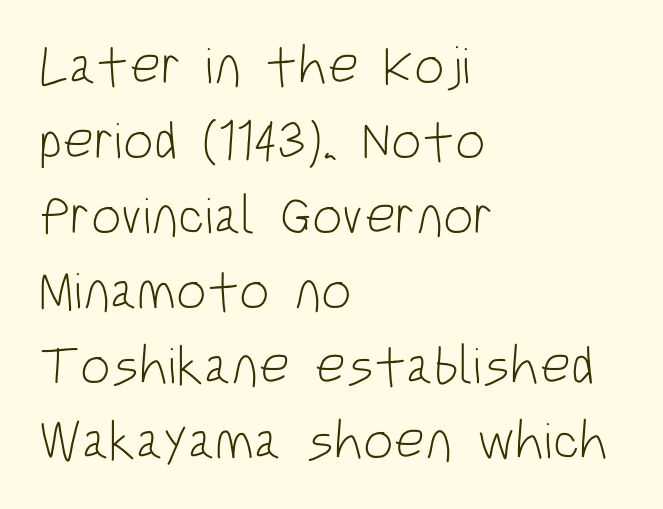
Proportional: the letters do not fall into vertical columns. The words here are not underlined. Serif or sans? Sans — the stroke terminals are bare. The rendering uses a moderate line-height, typical for paragraphs. These lines keep a tight, regular rhythm from letter to letter. Where is the straight margin? On the left.
